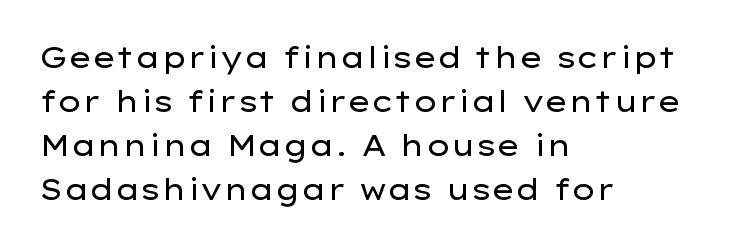
The image shows 29 px regular-weight, wide sans-serif type, upright; set left-aligned, normal line spacing (1.52x), normal letter spacing, not underlined; low stroke contrast and a medium x-height.
